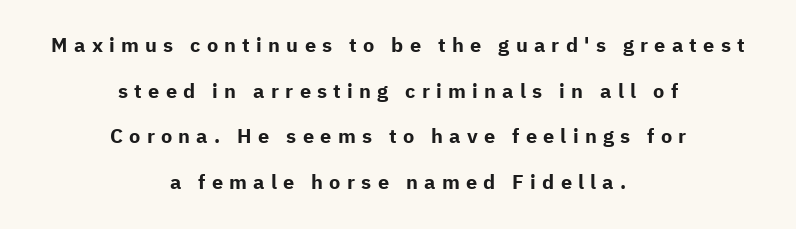
{"italic": "no", "bold": "yes", "underline": "no", "align": "center", "line_spacing": "loose", "line_spacing_ratio": 2.28, "letter_spacing": "wide", "letter_spacing_em": 0.31, "glyph_px": 20}
